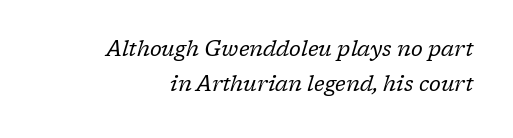
{"italic": "yes", "lean": "right", "slant_degrees": 17, "bold": "no", "underline": "no", "align": "right", "line_spacing": "normal", "line_spacing_ratio": 1.67, "letter_spacing": "normal", "letter_spacing_em": 0.0, "glyph_px": 21}
